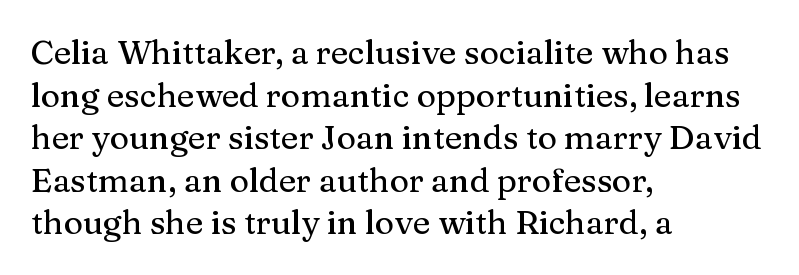
The image shows 33 px serif type, upright; set left-aligned, normal line spacing (1.29x), normal letter spacing, not underlined; medium stroke contrast and a medium x-height.
